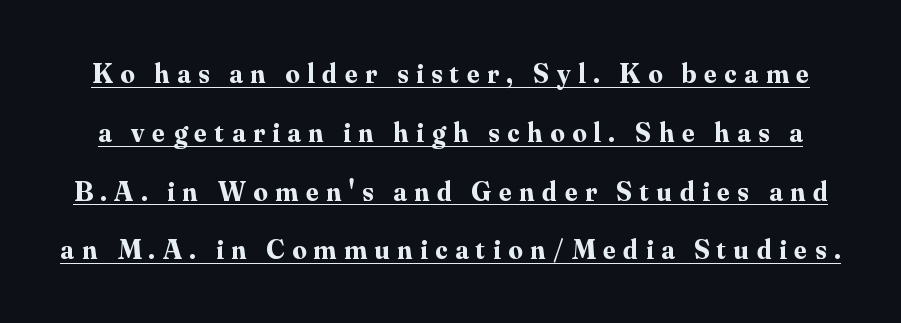
The image shows 28 px bold serif type, upright; set loose line spacing (2.1x), unusually wide letter spacing (+0.27 em), underlined; medium stroke contrast and a small x-height.
